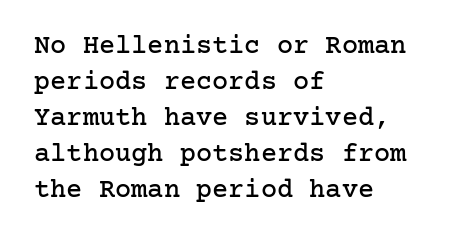
{"italic": "no", "underline": "no", "align": "left", "line_spacing": "normal", "line_spacing_ratio": 1.33, "letter_spacing": "normal", "letter_spacing_em": 0.0, "glyph_px": 27}
